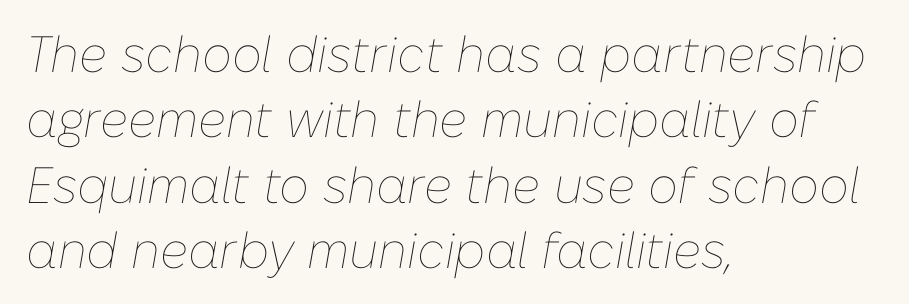
Q: Is the text bold? A: No.
Q: Is the text italic (slanted)? A: Yes, it leans right by about 10 degrees.
Q: Is the text underlined? A: No.
Q: How is the paragraph aligned? A: Left-aligned.
Q: Is the spacing between letters normal or unusually wide? A: Normal.
Q: Is the spacing between lines tight, normal or loose? A: Normal.
Q: Width (condensed, normal, or wide)? A: Normal.
Q: Stroke contrast? A: Low.
Q: x-height? A: Medium.
Q: Monospaced? A: No.
